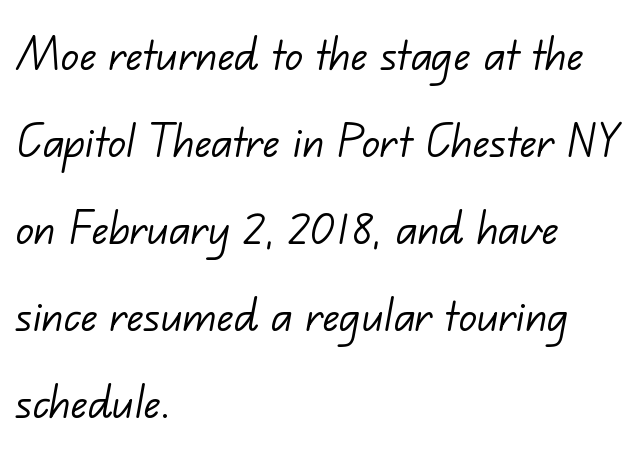
{"serif": "no", "bold": "no", "weight": "light", "width": "normal", "stroke_contrast": "low", "x_height": "small", "monospaced": "no", "underline": "no", "align": "left", "line_spacing": "normal", "line_spacing_ratio": 1.58, "letter_spacing": "normal", "letter_spacing_em": 0.0, "glyph_px": 55}
